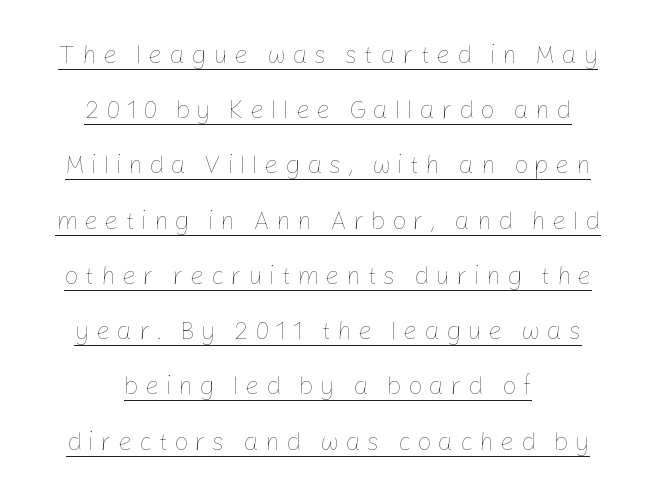
The image shows 25 px text type, upright; set centered, loose line spacing (2.21x), unusually wide letter spacing (+0.25 em), underlined.
